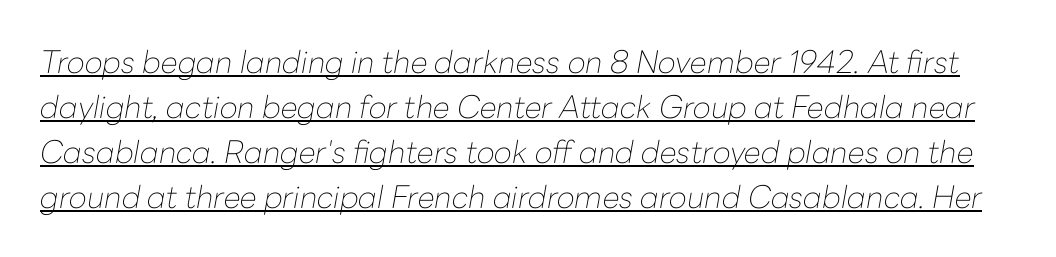
{"italic": "yes", "lean": "right", "slant_degrees": 10, "bold": "no", "weight": "thin", "width": "normal", "stroke_contrast": "low", "x_height": "medium", "monospaced": "no", "underline": "yes", "line_spacing": "normal", "line_spacing_ratio": 1.45, "letter_spacing": "normal", "letter_spacing_em": 0.0, "glyph_px": 31}
